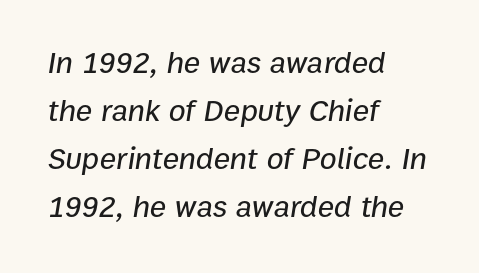
The image shows 31 px text type, italic (leaning right); set left-aligned, normal line spacing (1.55x), normal letter spacing, not underlined; low stroke contrast and a medium x-height.
